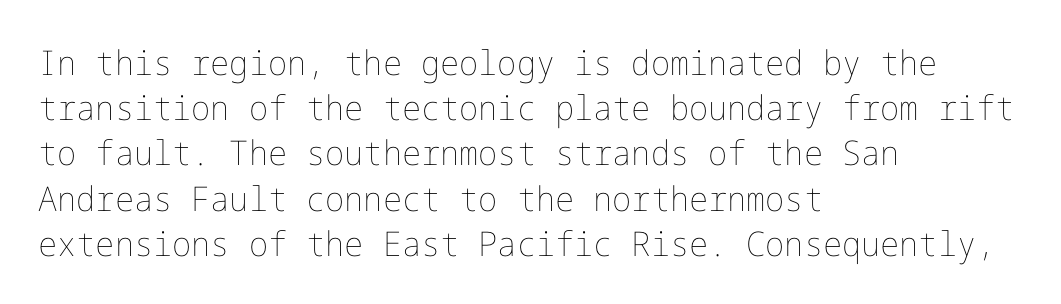
Tracking value appears to be zero — textbook default spacing. The font is comparable to plain body text, perhaps lighter. How would I describe the line gaps? Plain and ordinary. Style check: upright.
